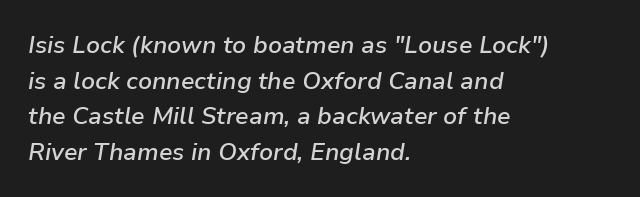
Typeset ragged right — the left edge is the straight one. The words here are not underlined. Is there much room between lines? A standard amount, neither cramped nor airy. Yep, that's italic — everything's leaning.
